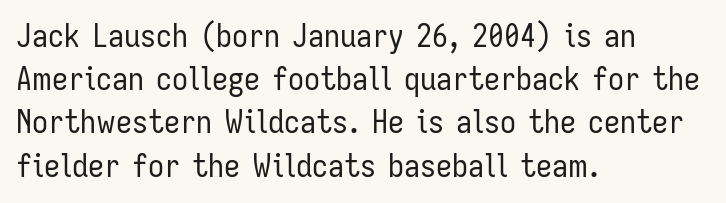
{"serif": "no", "italic": "no", "bold": "no", "weight": "regular", "width": "condensed", "stroke_contrast": "low", "x_height": "medium", "monospaced": "no", "underline": "no", "align": "left", "line_spacing": "normal", "line_spacing_ratio": 1.35, "letter_spacing": "normal", "letter_spacing_em": 0.0, "glyph_px": 32}
